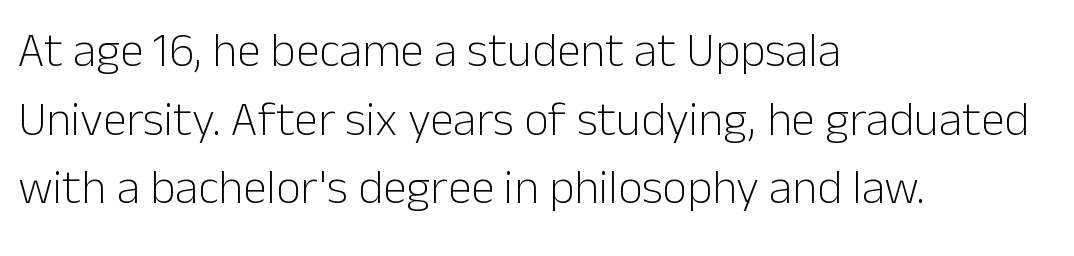
The image shows 48 px light sans-serif type, upright; set left-aligned, normal line spacing (1.43x), normal letter spacing, not underlined; low stroke contrast and a medium x-height.
